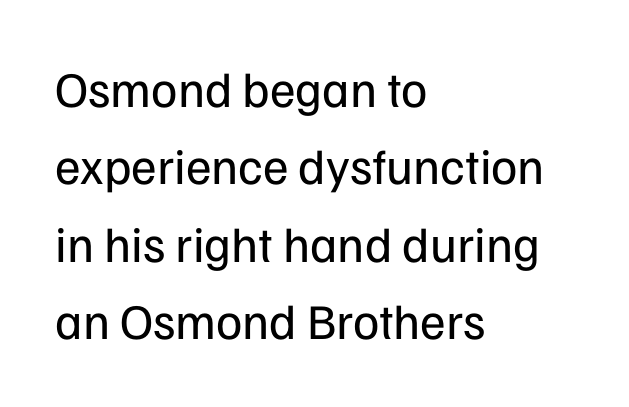
Serifs: no, the terminals of the letterforms are clean. Letters have the restrained weight of plain body copy at most. Do the characters align in a grid? No, the font is proportional. Notice how descenders clear the ascenders below comfortably — that's standard leading.
